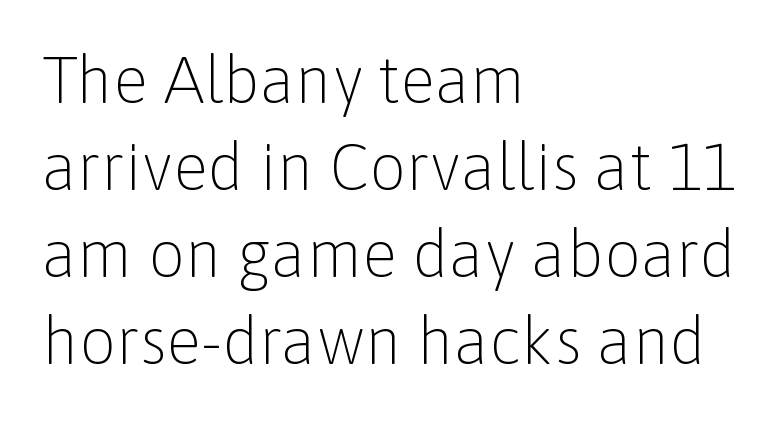
The image shows 65 px light sans-serif type, upright; set left-aligned, normal line spacing (1.34x), normal letter spacing, not underlined; low stroke contrast and a medium x-height.
